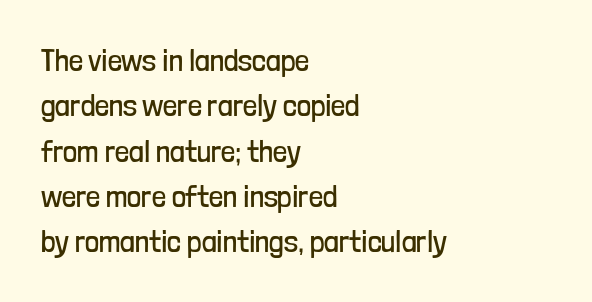
Q: Is the text bold? A: No.
Q: Is the text italic (slanted)? A: No, it is upright.
Q: Is the typeface a serif or a sans-serif typeface? A: Sans-serif.
Q: Is the text underlined? A: No.
Q: How is the paragraph aligned? A: Left-aligned.
Q: Is the spacing between letters normal or unusually wide? A: Normal.
Q: Is the spacing between lines tight, normal or loose? A: Normal.
Q: Width (condensed, normal, or wide)? A: Condensed.
Q: Stroke contrast? A: Low.
Q: x-height? A: Medium.
Q: Monospaced? A: No.
